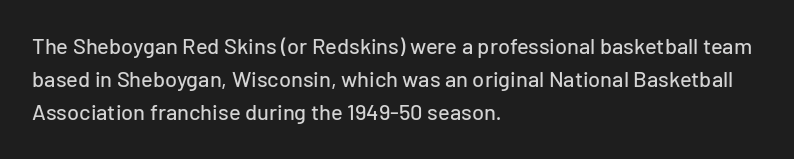
The image shows 22 px text type, upright; set left-aligned, normal line spacing (1.51x), normal letter spacing, not underlined.
